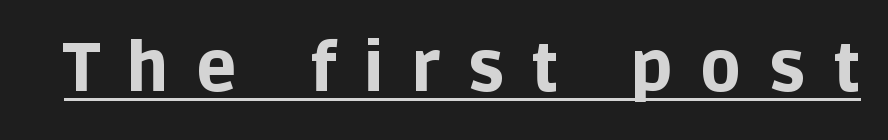
Plenty of ink on the page — the face is bold. The passage shown is underscored from start to finish. The specimen reads as upright at a glance. No feet cap the strokes, marking this as sans-serif type. Here the designer chose a conventional face with non-uniform glyph widths. In terms of letterspacing, this is a distinctly airy, spread setting.
